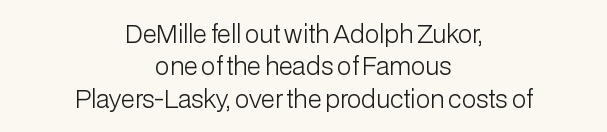
The image shows 24 px text type, upright; set centered, normal line spacing (1.35x), normal letter spacing, not underlined.
